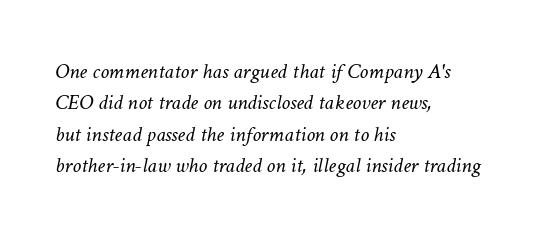
{"italic": "yes", "lean": "right", "slant_degrees": 11, "bold": "no", "underline": "no", "align": "left", "line_spacing": "normal", "line_spacing_ratio": 1.43, "letter_spacing": "normal", "letter_spacing_em": 0.0, "glyph_px": 22}
